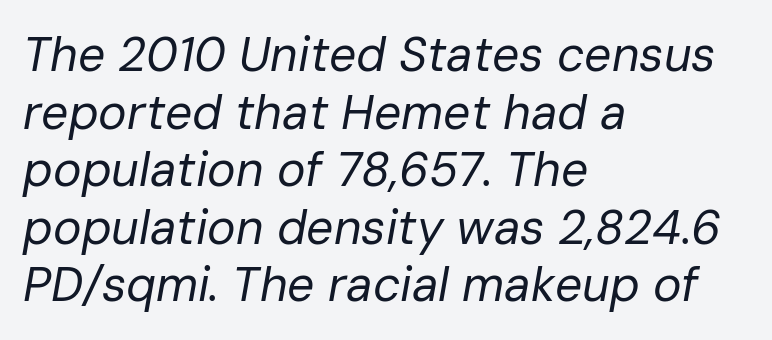
{"italic": "yes", "lean": "right", "slant_degrees": 10, "bold": "no", "weight": "regular", "width": "normal", "stroke_contrast": "low", "x_height": "medium", "monospaced": "no", "underline": "no", "align": "left", "line_spacing_ratio": 1.2, "letter_spacing": "normal", "letter_spacing_em": 0.0, "glyph_px": 48}
